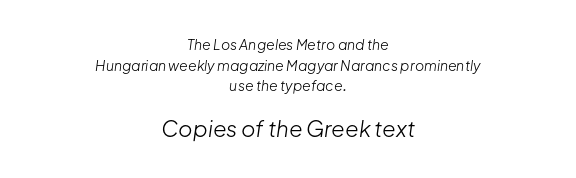
Q: Is the text bold? A: No.
Q: Is the text italic (slanted)? A: Yes, it leans right by about 8 degrees.
Q: Is the text underlined? A: No.
Q: How is the paragraph aligned? A: Centered.
Q: Is the spacing between letters normal or unusually wide? A: Normal.
Q: Is the spacing between lines tight, normal or loose? A: Normal.
Q: Which block of text is set in a larger size, the first (top) or the second (bottom)? A: The second (bottom) one.
